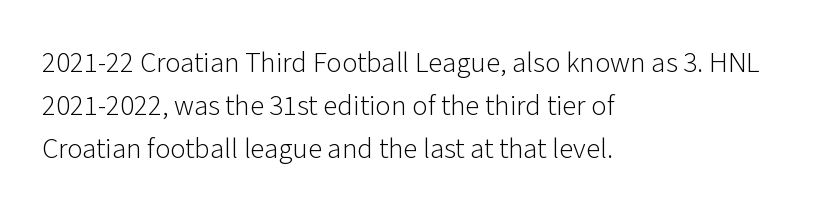
The image shows 29 px light sans-serif type, upright; set left-aligned, normal line spacing (1.48x), normal letter spacing, not underlined; low stroke contrast and a medium x-height.
